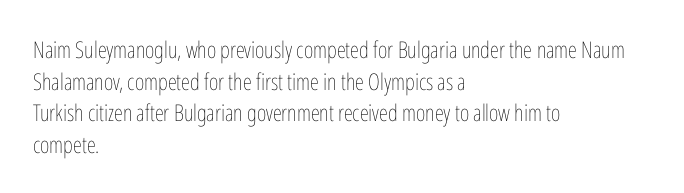
The strokes are not fattened; the text isn't bold. Beneath every word, the page is bare. Every row of glyphs begins at an identical x-position on the left. In terms of posture, this sample is upright.
